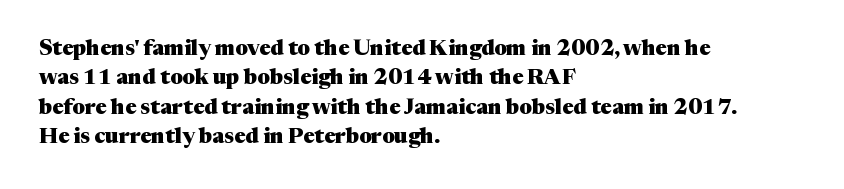
{"italic": "no", "bold": "yes", "underline": "no", "align": "left", "line_spacing": "normal", "line_spacing_ratio": 1.4, "letter_spacing": "normal", "letter_spacing_em": 0.0, "glyph_px": 21}
